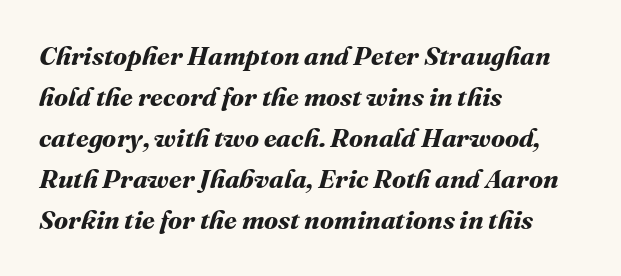
The rendering uses a moderate line-height, typical for paragraphs. The strokes are fattened all the way to bold. There is no visible air inserted between adjacent glyphs. A bare baseline throughout the passage. Line beginnings align vertically; line endings do not.
